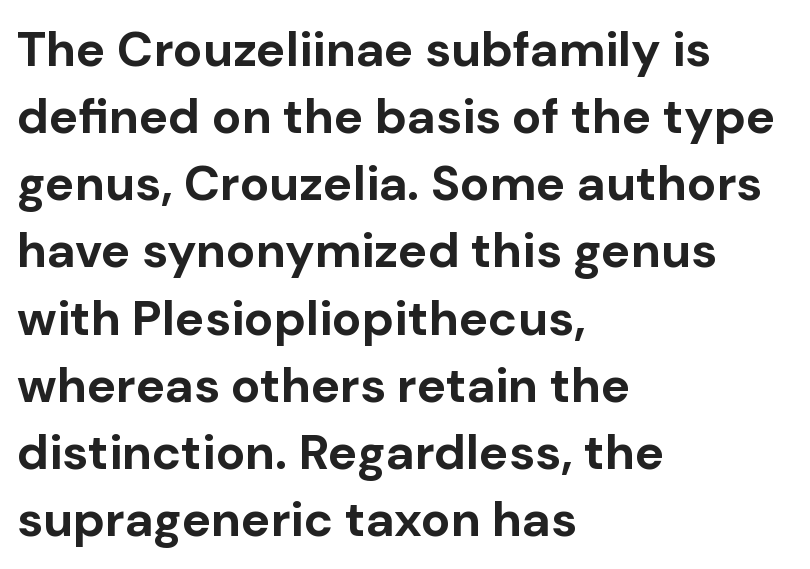
The image shows 49 px bold sans-serif type, upright; set left-aligned, normal line spacing (1.37x), normal letter spacing, not underlined; low stroke contrast and a medium x-height.
